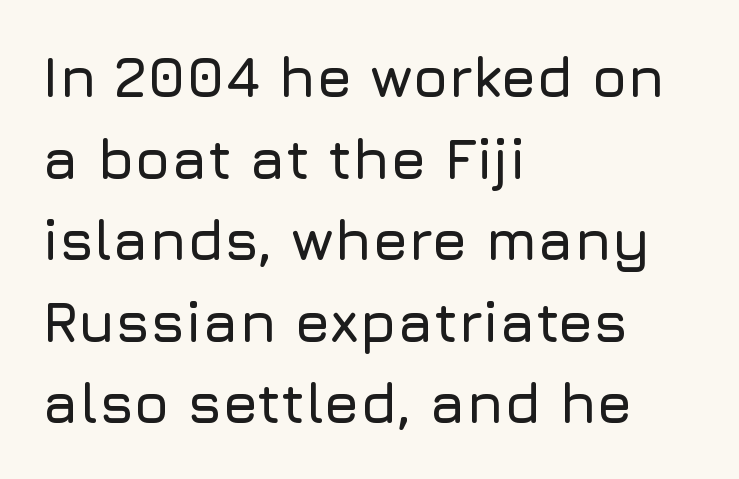
Q: Is the text italic (slanted)? A: No, it is upright.
Q: Is the typeface a serif or a sans-serif typeface? A: Sans-serif.
Q: Is the text underlined? A: No.
Q: How is the paragraph aligned? A: Left-aligned.
Q: Is the spacing between letters normal or unusually wide? A: Normal.
Q: Is the spacing between lines tight, normal or loose? A: Normal.
Q: Width (condensed, normal, or wide)? A: Normal.
Q: Stroke contrast? A: Low.
Q: x-height? A: Medium.
Q: Monospaced? A: No.
